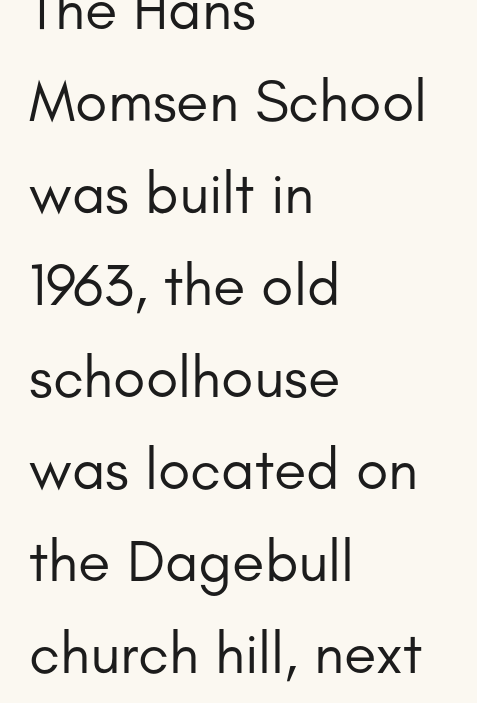
{"serif": "no", "italic": "no", "bold": "no", "weight": "regular", "width": "normal", "stroke_contrast": "low", "x_height": "small", "monospaced": "no", "underline": "no", "align": "left", "line_spacing": "normal", "line_spacing_ratio": 1.56, "letter_spacing": "normal", "letter_spacing_em": 0.0, "glyph_px": 59}
